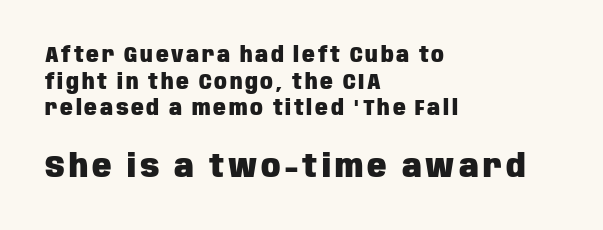
The image shows 32 px heavy, condensed sans-serif type, upright; set left-aligned, normal line spacing (1.27x), not underlined; the second (bottom) block is 1.52x larger; low stroke contrast and a large x-height.
